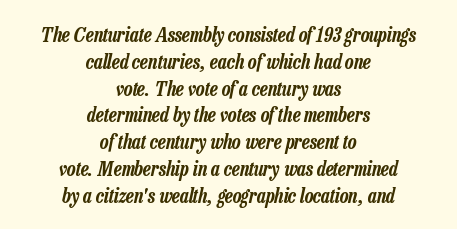
{"italic": "yes", "lean": "right", "slant_degrees": 13, "underline": "no", "align": "center", "line_spacing": "normal", "line_spacing_ratio": 1.34, "letter_spacing": "normal", "letter_spacing_em": 0.0, "glyph_px": 20}
